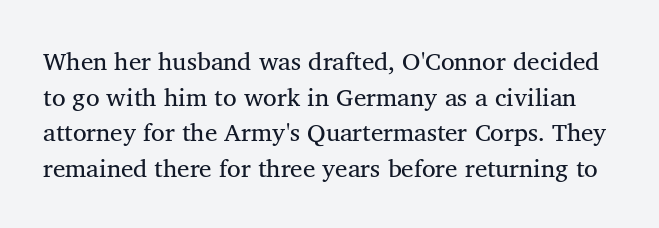
Each stroke keeps to a modest, everyday thickness or less. These lines sit exactly where default settings would place them. A typesetter would call this zero additional tracking. A clean baseline with only descenders dipping below it.
